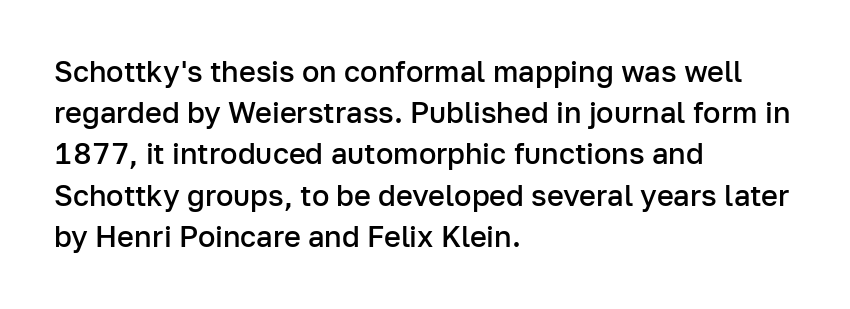
Weight: semibold (demi). The paragraph shown leans on its left margin. Is there much room between lines? A standard amount, neither cramped nor airy. The tracking reads as untouched default to a designer's eye. This sample has the flowing, uneven cadence of proportional lettering. This is roman type, the default non-slanted kind.
